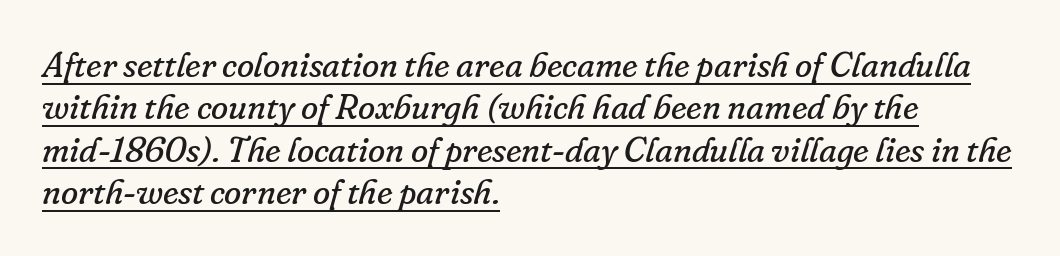
Default kerning and tracking; the words read as compact shapes. The rag falls on the right side of this text block. Stroke thickness stays within the range of a standard reading face or lighter. The designer went with a serif here, giving each stem small feet. This is oblique type, the kind used for emphasis or titles.
